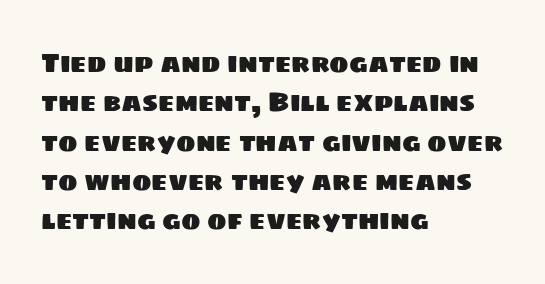
The image shows 26 px text type; set left-aligned, normal line spacing (1.51x), normal letter spacing, not underlined.
